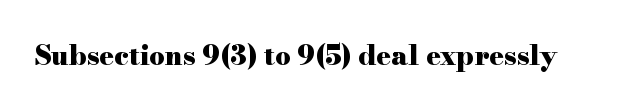
What stands out about the letter spacing? Nothing — it is the standard amount. No italicization has been applied; the sample stays upright. The gap between lines stays unmarked. Thick stems and heavy bowls — unmistakably bold.
